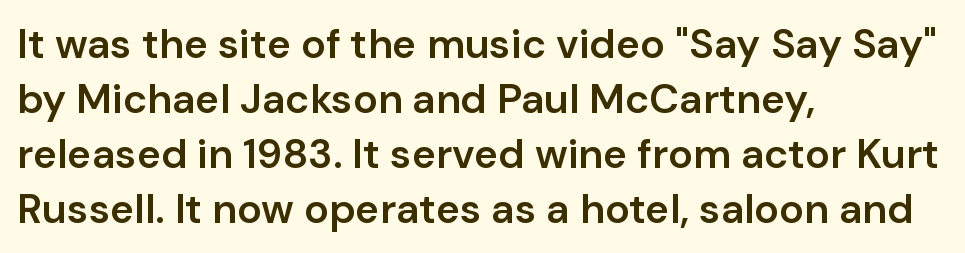
The image shows 41 px semibold sans-serif type, upright; set left-aligned, normal line spacing (1.34x), normal letter spacing, not underlined; low stroke contrast and a medium x-height.
